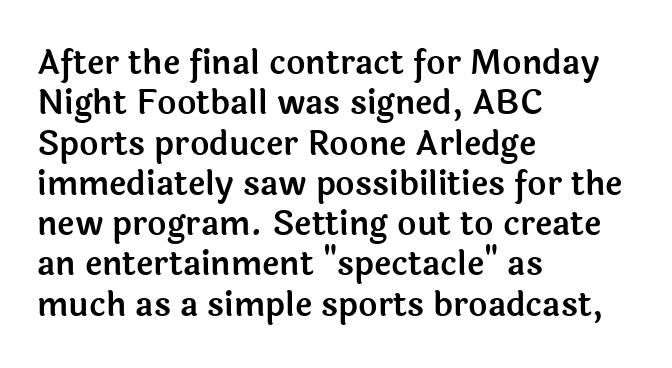
Letterform terminals end flat and unadorned throughout the passage. The zone under the glyphs is completely vacant. Quick note: not italic, upright. Each word holds together tightly as a unit, with standard inter-letter gaps.
